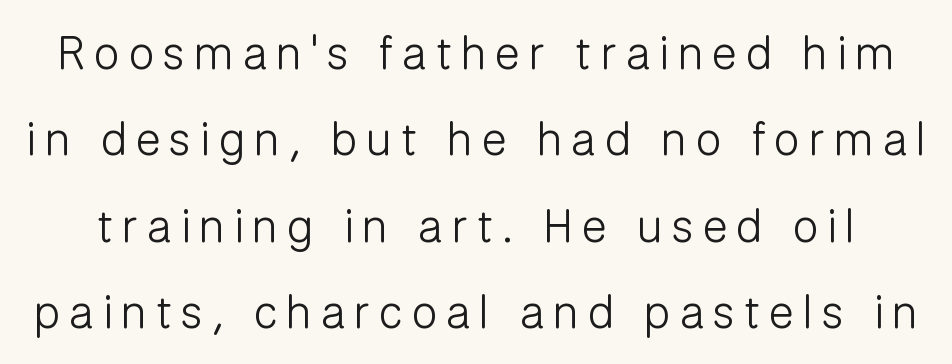
The passage shown is typed in a proportional face where columns would drift. The glyphs are unaccompanied by any horizontal stroke below them. Characters follow at a spacing far wider than the type designer built in. Font category for this specimen: sans-serif.
